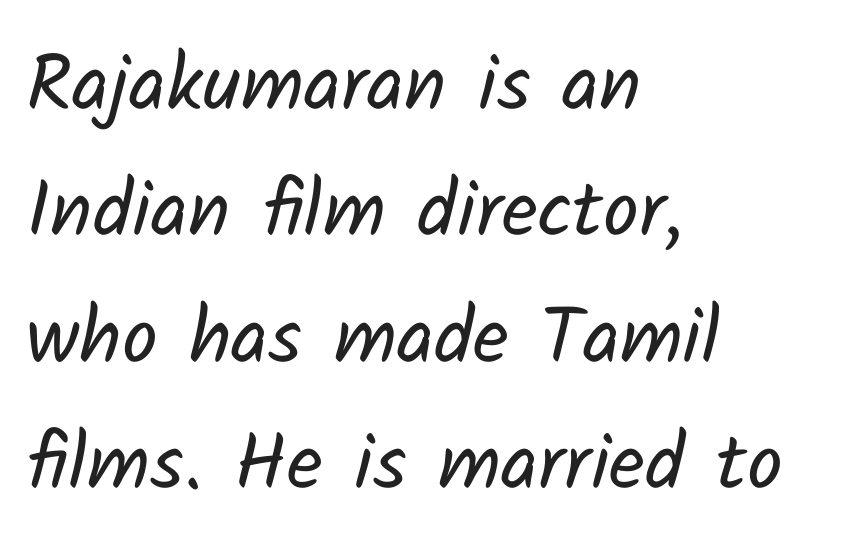
Q: Is the text bold? A: No.
Q: Is the typeface a serif or a sans-serif typeface? A: Sans-serif.
Q: Is the text underlined? A: No.
Q: How is the paragraph aligned? A: Left-aligned.
Q: Is the spacing between letters normal or unusually wide? A: Normal.
Q: Is the spacing between lines tight, normal or loose? A: Normal.
Q: Width (condensed, normal, or wide)? A: Normal.
Q: Stroke contrast? A: Low.
Q: x-height? A: Medium.
Q: Monospaced? A: No.
